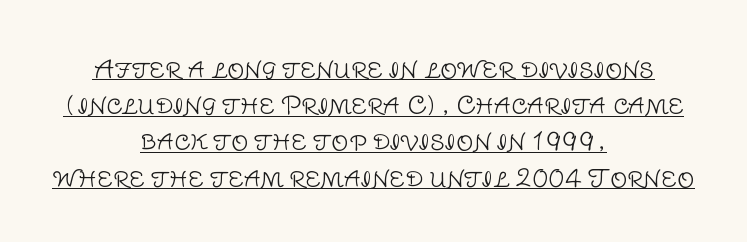
The image shows 24 px text type; set centered, normal line spacing (1.51x), normal letter spacing, underlined.
